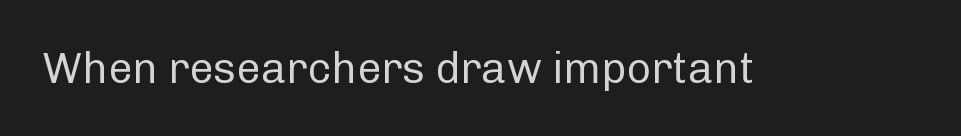
Q: Is the text bold? A: No.
Q: Is the text italic (slanted)? A: No, it is upright.
Q: Is the typeface a serif or a sans-serif typeface? A: Sans-serif.
Q: Is the text underlined? A: No.
Q: Is the spacing between letters normal or unusually wide? A: Normal.
Q: Width (condensed, normal, or wide)? A: Normal.
Q: Stroke contrast? A: Low.
Q: x-height? A: Medium.
Q: Monospaced? A: No.
